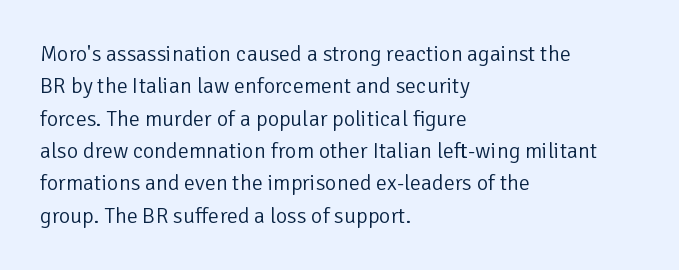
Q: Is the text bold? A: No.
Q: Is the text italic (slanted)? A: No, it is upright.
Q: Is the text underlined? A: No.
Q: How is the paragraph aligned? A: Left-aligned.
Q: Is the spacing between letters normal or unusually wide? A: Normal.
Q: Is the spacing between lines tight, normal or loose? A: Normal.
